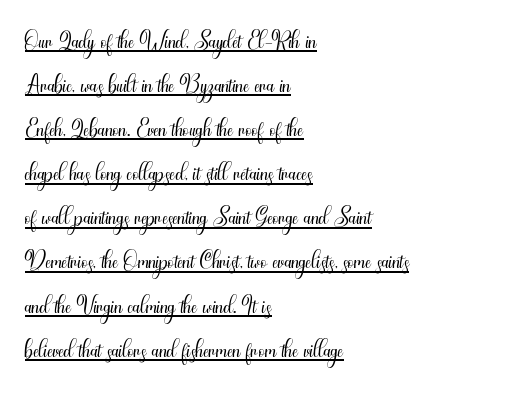
The image shows 35 px light, condensed sans-serif type; set left-aligned, normal line spacing (1.26x), normal letter spacing, underlined; medium stroke contrast and a small x-height.
